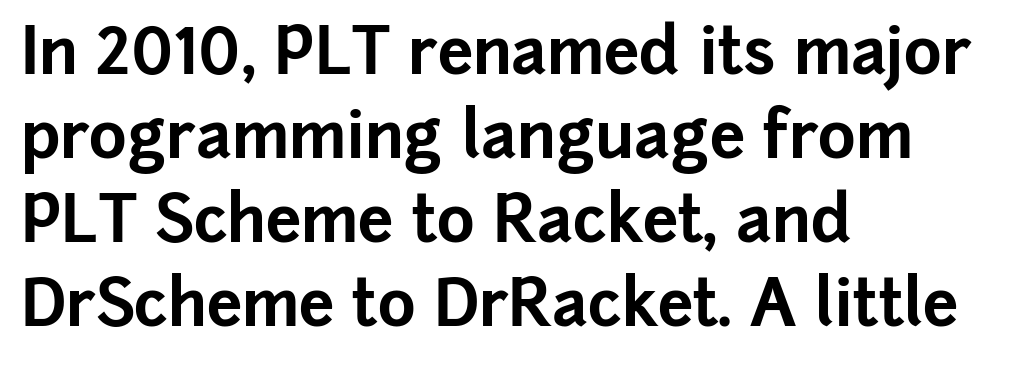
Q: Is the text bold? A: Yes.
Q: Is the text italic (slanted)? A: No, it is upright.
Q: Is the typeface a serif or a sans-serif typeface? A: Sans-serif.
Q: Is the text underlined? A: No.
Q: How is the paragraph aligned? A: Left-aligned.
Q: Is the spacing between letters normal or unusually wide? A: Normal.
Q: Is the spacing between lines tight, normal or loose? A: Normal.
Q: Width (condensed, normal, or wide)? A: Normal.
Q: Stroke contrast? A: Low.
Q: x-height? A: Medium.
Q: Monospaced? A: No.
